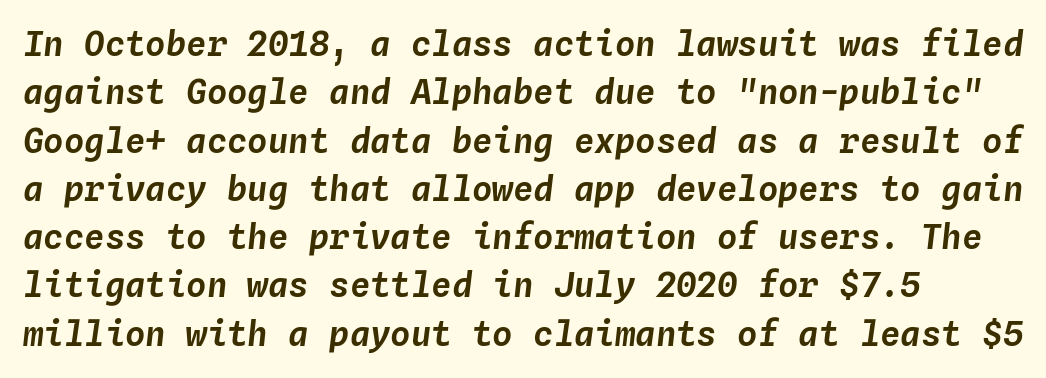
{"italic": "yes", "lean": "right", "slant_degrees": 4, "width": "normal", "stroke_contrast": "low", "x_height": "medium", "monospaced": "yes", "underline": "no", "align": "left", "line_spacing": "normal", "line_spacing_ratio": 1.42, "letter_spacing": "normal", "letter_spacing_em": 0.0, "glyph_px": 34}
